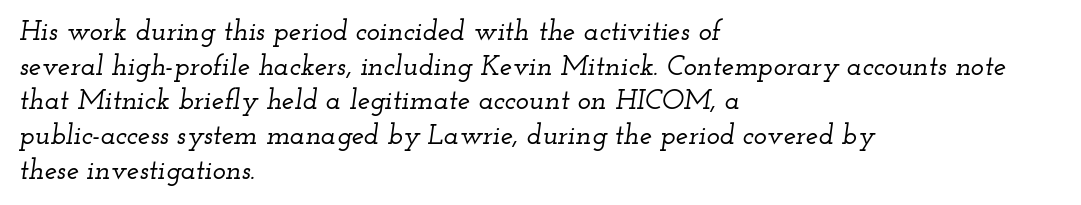
The image shows 28 px wide serif type, italic (leaning right); set left-aligned, line spacing 1.24x, normal letter spacing, not underlined; low stroke contrast and a small x-height.
